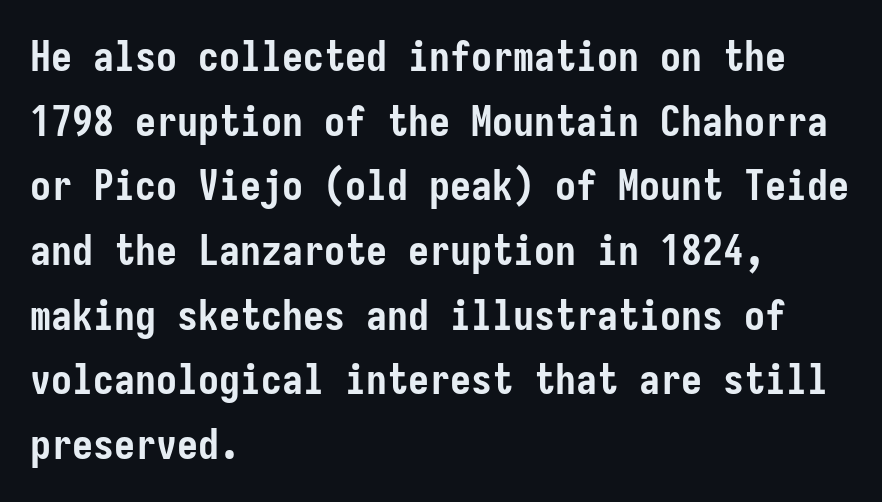
{"serif": "no", "italic": "no", "bold": "yes", "weight": "semibold", "width": "condensed", "stroke_contrast": "low", "x_height": "medium", "underline": "no", "align": "left", "line_spacing": "normal", "line_spacing_ratio": 1.54, "letter_spacing": "normal", "letter_spacing_em": 0.0, "glyph_px": 42}
